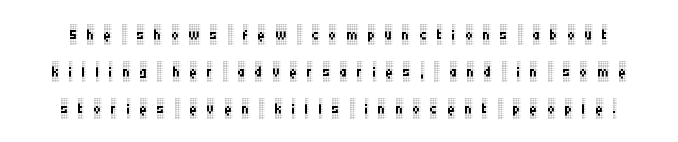
{"italic": "no", "bold": "no", "underline": "no", "line_spacing_ratio": 1.76, "letter_spacing": "wide", "letter_spacing_em": 0.46, "glyph_px": 21}
